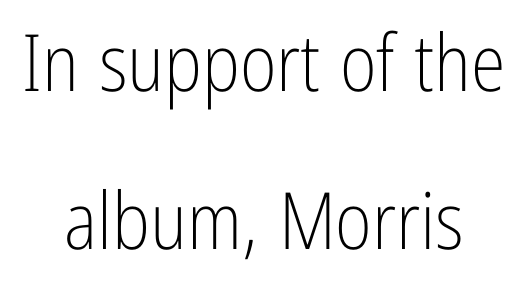
{"serif": "no", "italic": "no", "bold": "no", "weight": "light", "width": "condensed", "stroke_contrast": "low", "x_height": "medium", "monospaced": "no", "underline": "no", "align": "center", "line_spacing": "loose", "line_spacing_ratio": 2.0, "letter_spacing": "normal", "letter_spacing_em": 0.0, "glyph_px": 79}
